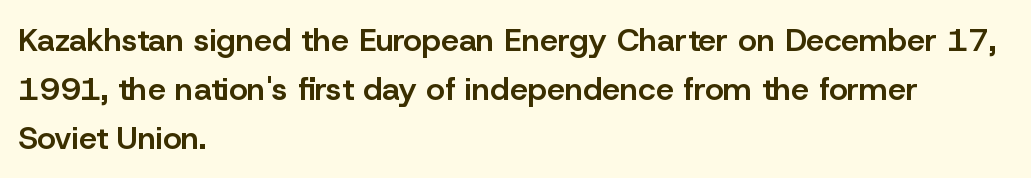
The image shows 32 px semibold sans-serif type, upright; set left-aligned, normal line spacing (1.53x), normal letter spacing, not underlined; low stroke contrast and a medium x-height.
